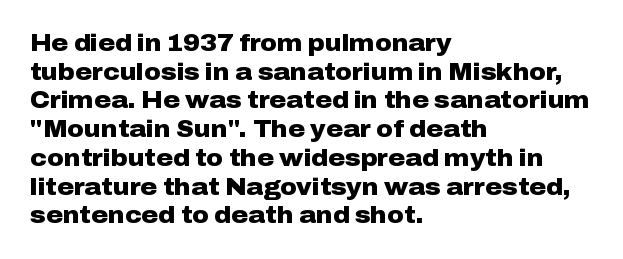
In CSS terms this would be text-align: left. On the weight axis this lands at bold, roughly 700. No word sits above an underline. Regarding leading, the lines here are spaced in the standard way. Quick note: not italic, upright. Glyph-to-glyph distance matches everyday printed text.
